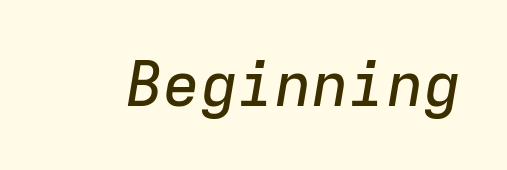
{"italic": "yes", "lean": "right", "slant_degrees": 9, "width": "normal", "stroke_contrast": "low", "x_height": "medium", "monospaced": "yes", "underline": "no", "letter_spacing": "normal", "letter_spacing_em": 0.0, "glyph_px": 62}
